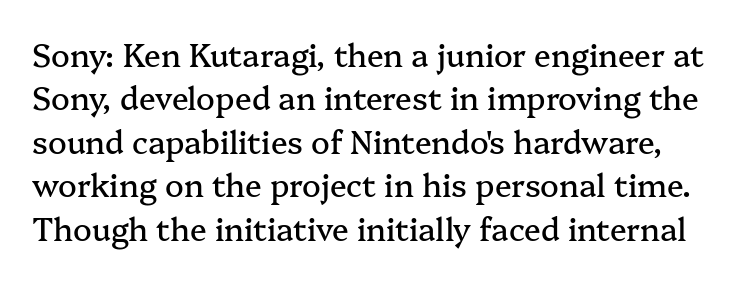
Q: Is the text italic (slanted)? A: No, it is upright.
Q: Is the typeface a serif or a sans-serif typeface? A: Serif.
Q: Is the text underlined? A: No.
Q: Is the spacing between letters normal or unusually wide? A: Normal.
Q: Is the spacing between lines tight, normal or loose? A: Normal.
Q: Width (condensed, normal, or wide)? A: Normal.
Q: Stroke contrast? A: Medium.
Q: x-height? A: Medium.
Q: Monospaced? A: No.
